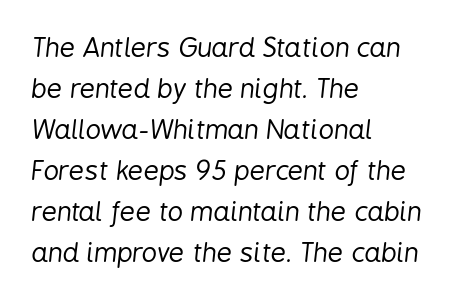
The image shows 27 px text type, italic (leaning right); set left-aligned, normal line spacing (1.52x), normal letter spacing, not underlined.
